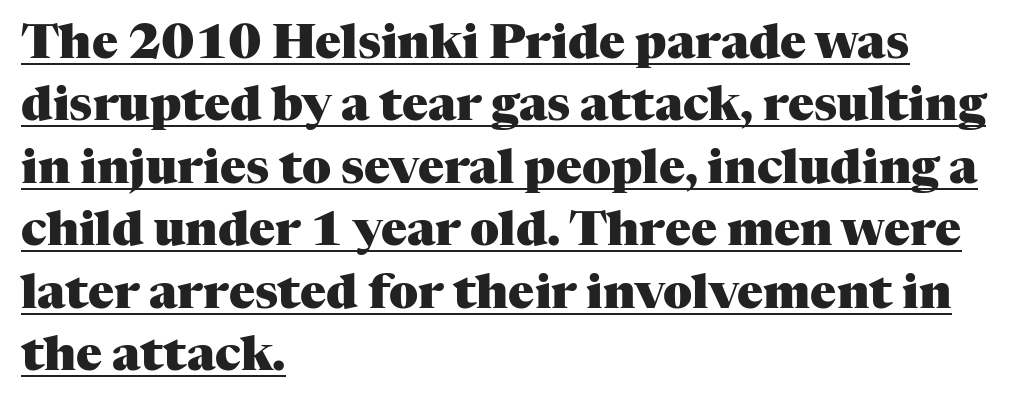
The typography opts for an upright posture over an oblique one. The glyphs in this specimen are seriffed. Line spacing here is normal. The typesetter has applied underlining to the passage shown. Layout note: lines flush left.
